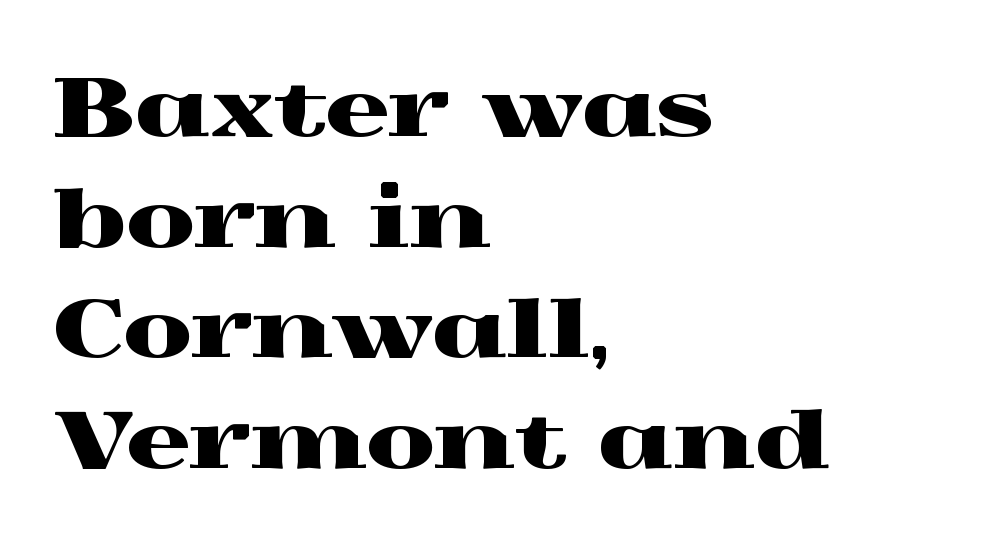
No word sits above an underline. Baseline-to-baseline distance is the conventional proportion of letter height. Each letter keeps its own natural width here, so spacing adapts to shape. In terms of letterform style, serifs are clearly present. Reading down the block, your eye returns to a fixed left position each line. You could call the tracking neutral — neither tight nor loose.
